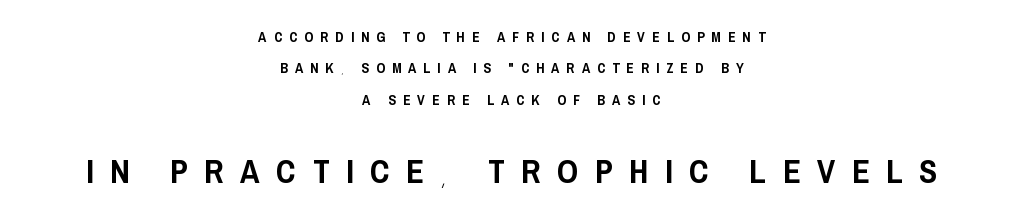
The image shows 33 px condensed sans-serif type, upright; set centered, loose line spacing (2.25x), unusually wide letter spacing (+0.5 em), not underlined; the second (bottom) block is 2.36x larger; low stroke contrast and a large x-height.
